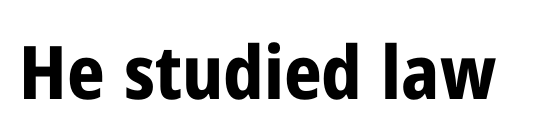
{"serif": "no", "italic": "no", "bold": "yes", "weight": "bold", "width": "condensed", "stroke_contrast": "low", "x_height": "medium", "monospaced": "no", "underline": "no", "letter_spacing": "normal", "letter_spacing_em": 0.0, "glyph_px": 74}
